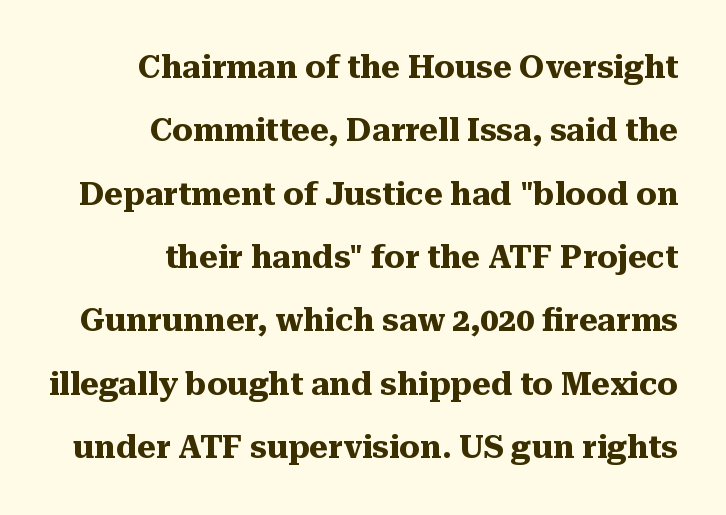
Q: Is the text bold? A: Yes.
Q: Is the text italic (slanted)? A: No, it is upright.
Q: Is the typeface a serif or a sans-serif typeface? A: Serif.
Q: Is the text underlined? A: No.
Q: How is the paragraph aligned? A: Right-aligned.
Q: Is the spacing between letters normal or unusually wide? A: Normal.
Q: Is the spacing between lines tight, normal or loose? A: Loose.
Q: Width (condensed, normal, or wide)? A: Normal.
Q: Stroke contrast? A: Medium.
Q: x-height? A: Medium.
Q: Monospaced? A: No.
